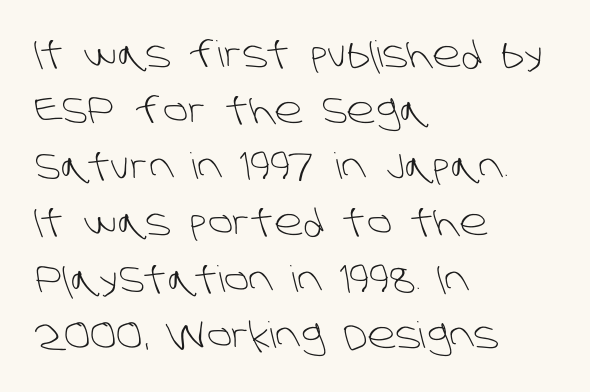
Q: Is the text bold? A: No.
Q: Is the typeface a serif or a sans-serif typeface? A: Sans-serif.
Q: Is the text underlined? A: No.
Q: How is the paragraph aligned? A: Left-aligned.
Q: Is the spacing between letters normal or unusually wide? A: Normal.
Q: Is the spacing between lines tight, normal or loose? A: Normal.
Q: Width (condensed, normal, or wide)? A: Normal.
Q: Stroke contrast? A: Low.
Q: x-height? A: Large.
Q: Monospaced? A: No.
